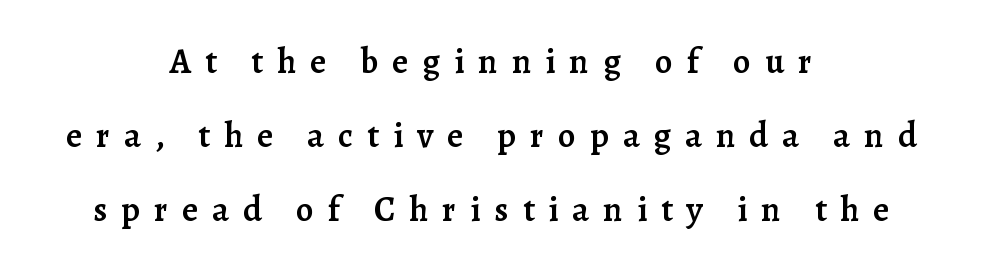
A clean baseline with only descenders dipping below it. Nope, not italic — everything's standing straight. Horizontally, the lines are justified to the midpoint only. Students, observe: this is what heavily led, spacious text looks like. The letters advance in unequal steps, a hallmark of proportional type.
